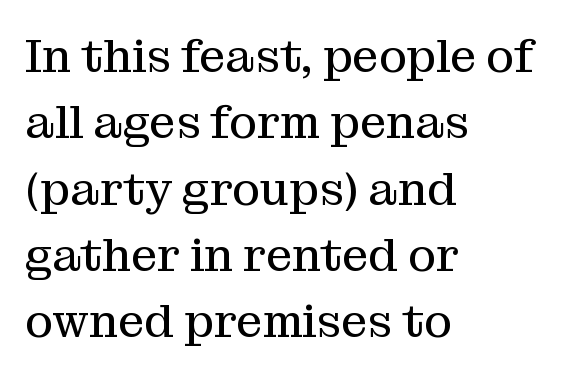
The gaps between neighbouring characters are ordinary and unremarkable. Does the type have serifs? Yes, each stem ends in a small foot. Spacing verdict: proportional, widths tailored to each character. Has an underline been added? It has not.
